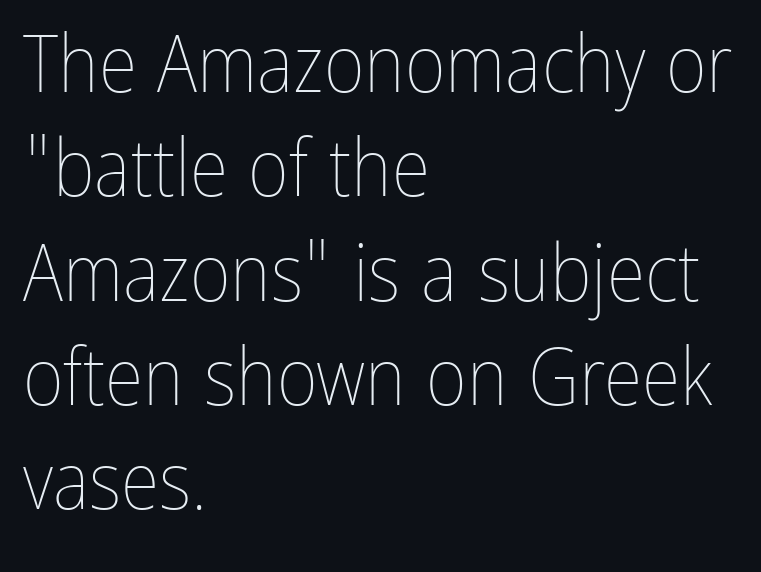
Bold? No — there's no thickening of the strokes. This sample is left-justified, so line endings fall wherever the words run out. Vertical spacing — default. Character widths vary here, with narrow letters taking less room than wide ones. Characters remain perfectly vertical along every line. The passage shown has conventional tracking throughout.
